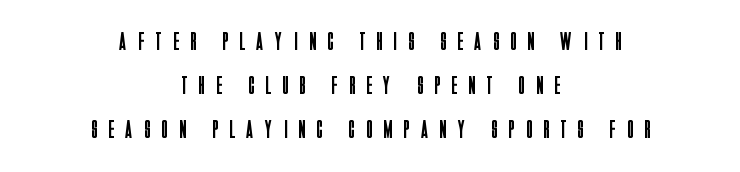
The image shows 25 px text type, upright; set centered, line spacing 1.77x, unusually wide letter spacing (+0.48 em), not underlined.
